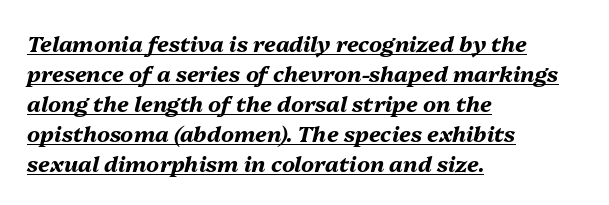
{"italic": "yes", "lean": "right", "slant_degrees": 13, "bold": "yes", "underline": "yes", "align": "left", "line_spacing": "normal", "line_spacing_ratio": 1.36, "letter_spacing": "normal", "letter_spacing_em": 0.0, "glyph_px": 22}
